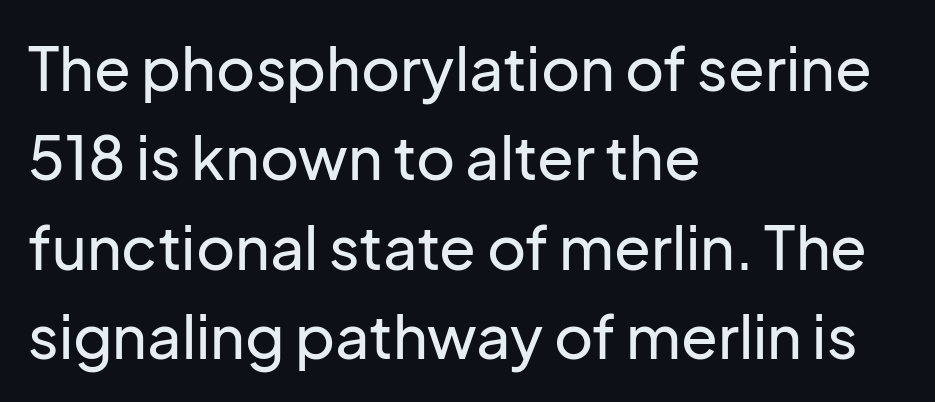
Q: Is the text italic (slanted)? A: No, it is upright.
Q: Is the typeface a serif or a sans-serif typeface? A: Sans-serif.
Q: Is the text underlined? A: No.
Q: How is the paragraph aligned? A: Left-aligned.
Q: Is the spacing between letters normal or unusually wide? A: Normal.
Q: Is the spacing between lines tight, normal or loose? A: Normal.
Q: Width (condensed, normal, or wide)? A: Normal.
Q: Stroke contrast? A: Low.
Q: x-height? A: Medium.
Q: Monospaced? A: No.
